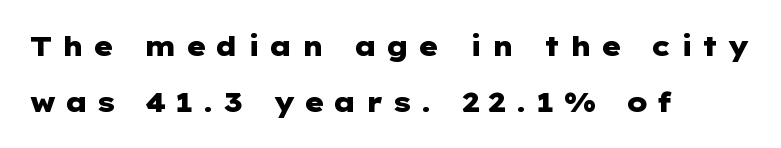
The image shows 27 px bold type, upright; set left-aligned, loose line spacing (2.06x), unusually wide letter spacing (+0.31 em), not underlined.
